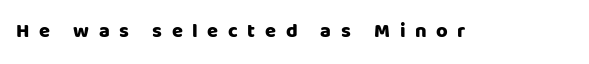
The image shows 20 px bold type, upright; set unusually wide letter spacing (+0.48 em), not underlined.
